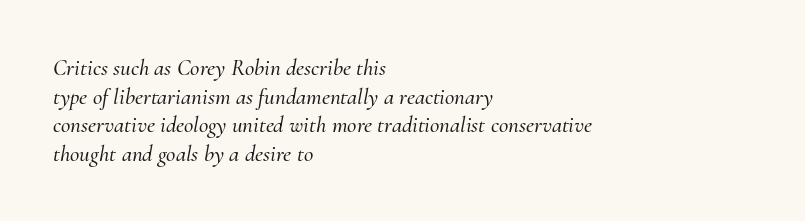
Q: Is the text italic (slanted)? A: Yes, it leans right by about 10 degrees.
Q: Is the text underlined? A: No.
Q: How is the paragraph aligned? A: Left-aligned.
Q: Is the spacing between letters normal or unusually wide? A: Normal.
